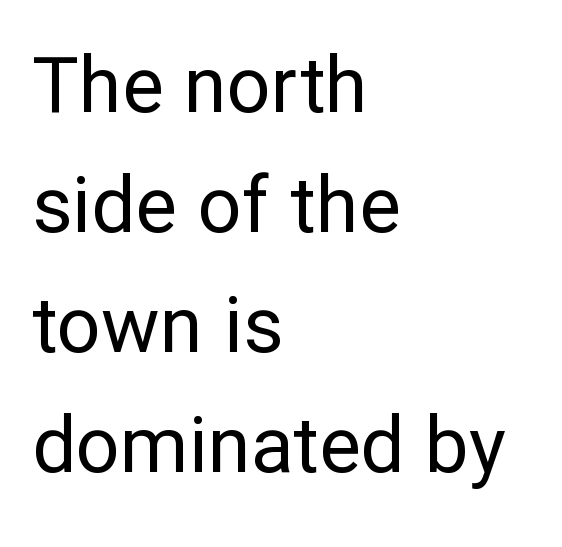
Normally led — the rows are evenly, conventionally spaced. Unbolded letterforms with no extra heft. The rendering keeps characters at their native spacing. The text block is weighted toward the left margin, trailing off unevenly rightward. Ordinary non-slanted type is in use. Spacing verdict: proportional, widths tailored to each character.
